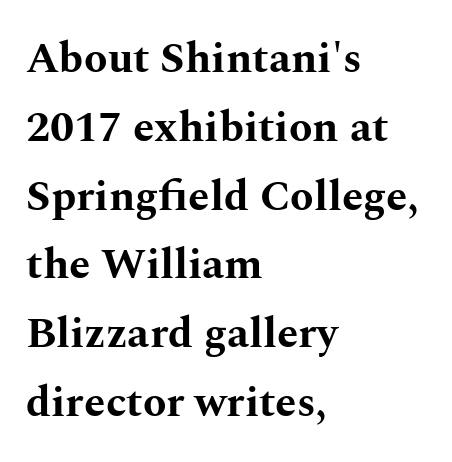
Is the block centered? No — it sits flush against the left margin. Stroke terminals: seriffed. Summary of weight: heavy, a full bold. Characters follow at the spacing the type designer built in. Here the designer chose a conventional face with non-uniform glyph widths.
